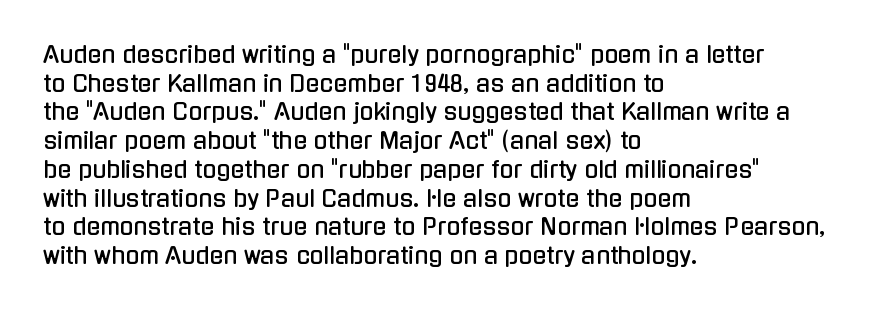
The image shows 23 px text type, upright; set left-aligned, normal line spacing (1.25x), normal letter spacing, not underlined.
